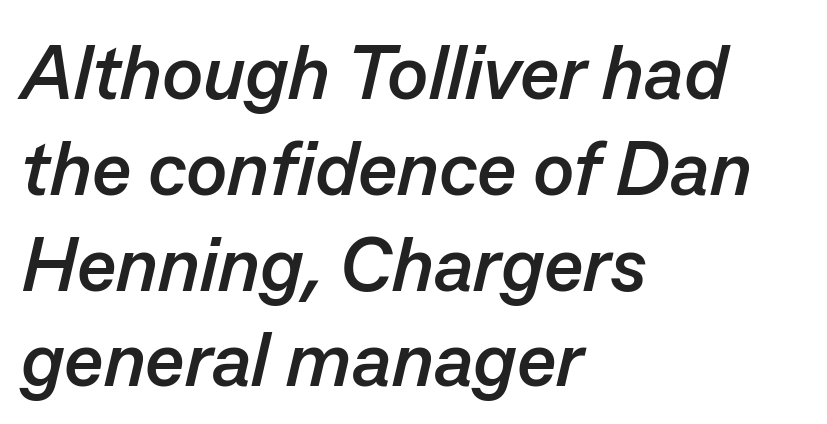
Would a proofreader flag this as italicized? Yes. If you drew a ruler down the left edge, every line would touch it. What weight is shown? A full bold with thick strokes. Honestly, the letter spacing is just normal — you wouldn't notice it. Each new line begins a customary step beneath the previous one. Just letters on the line, the space beneath them empty.
